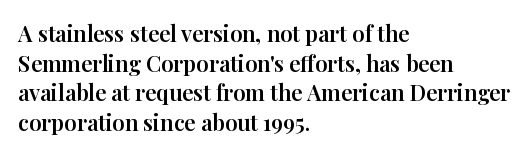
Q: Is the text italic (slanted)? A: No, it is upright.
Q: Is the text underlined? A: No.
Q: How is the paragraph aligned? A: Left-aligned.
Q: Is the spacing between letters normal or unusually wide? A: Normal.
Q: Is the spacing between lines tight, normal or loose? A: Normal.
